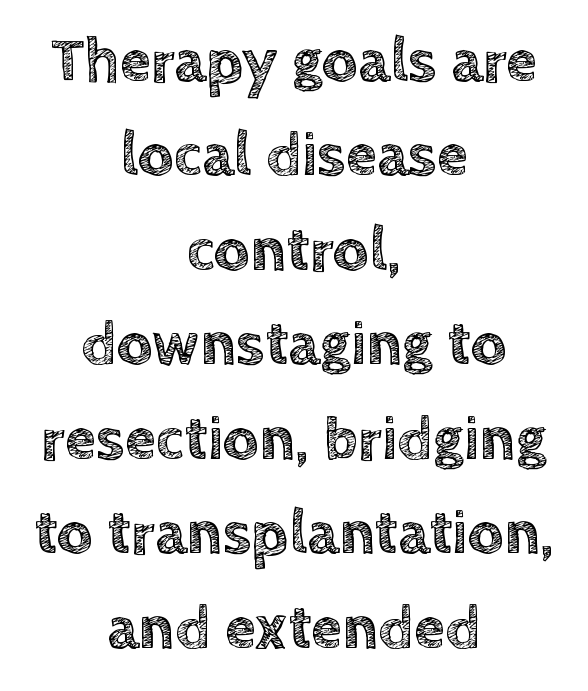
{"italic": "no", "width": "normal", "x_height": "large", "monospaced": "no", "underline": "no", "align": "center", "line_spacing": "normal", "line_spacing_ratio": 1.5, "letter_spacing": "normal", "letter_spacing_em": 0.0, "glyph_px": 63}
